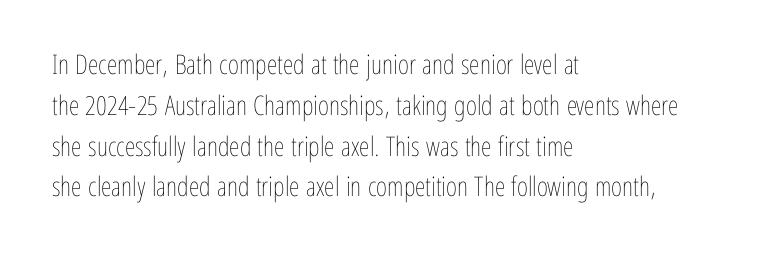
{"italic": "no", "bold": "no", "underline": "no", "align": "left", "line_spacing": "normal", "line_spacing_ratio": 1.51, "letter_spacing": "normal", "letter_spacing_em": 0.0, "glyph_px": 27}
